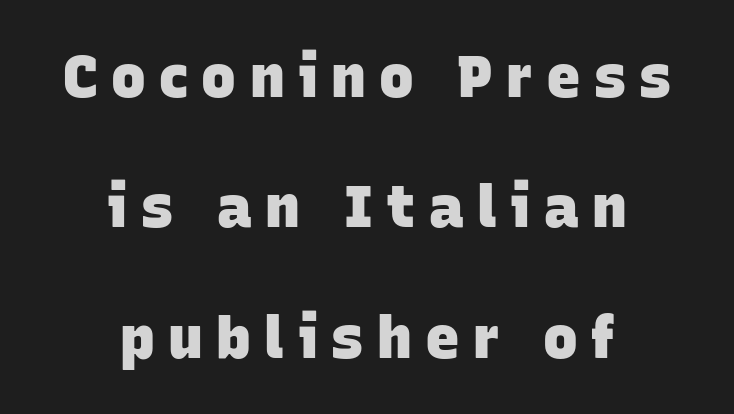
{"serif": "no", "bold": "yes", "weight": "heavy", "width": "normal", "stroke_contrast": "low", "x_height": "large", "monospaced": "no", "underline": "no", "align": "center", "line_spacing": "loose", "line_spacing_ratio": 2.25, "letter_spacing": "wide", "letter_spacing_em": 0.23, "glyph_px": 58}
